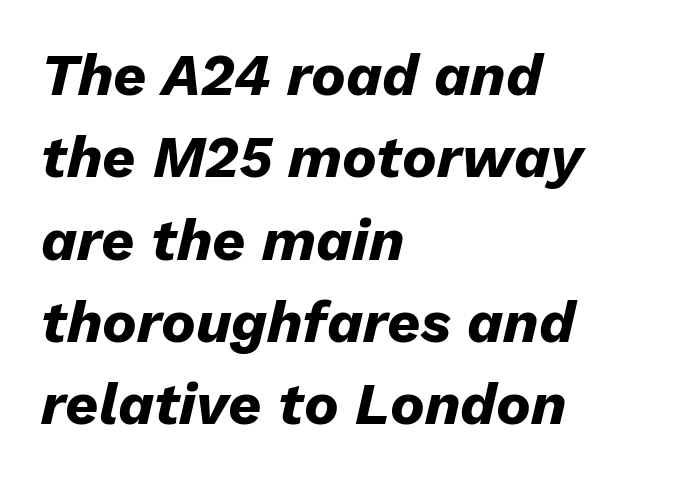
{"italic": "yes", "lean": "right", "slant_degrees": 13, "bold": "yes", "weight": "heavy", "width": "normal", "stroke_contrast": "low", "x_height": "medium", "monospaced": "no", "underline": "no", "align": "left", "line_spacing": "normal", "line_spacing_ratio": 1.42, "letter_spacing": "normal", "letter_spacing_em": 0.0, "glyph_px": 58}
